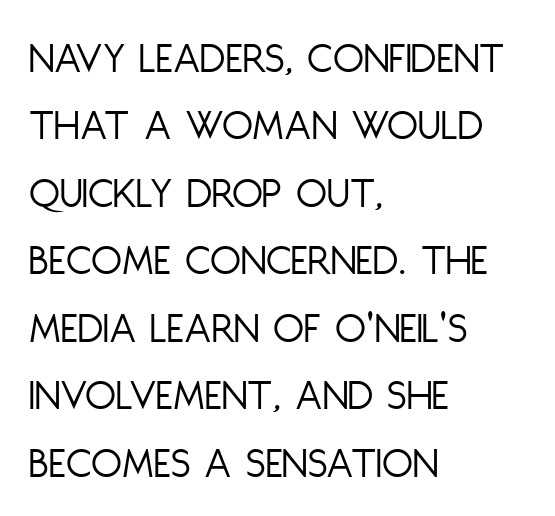
Q: Is the text bold? A: No.
Q: Is the text italic (slanted)? A: No, it is upright.
Q: Is the typeface a serif or a sans-serif typeface? A: Sans-serif.
Q: Is the text underlined? A: No.
Q: How is the paragraph aligned? A: Left-aligned.
Q: Is the spacing between letters normal or unusually wide? A: Normal.
Q: Is the spacing between lines tight, normal or loose? A: Normal.
Q: Width (condensed, normal, or wide)? A: Condensed.
Q: Stroke contrast? A: Low.
Q: x-height? A: Large.
Q: Monospaced? A: No.
